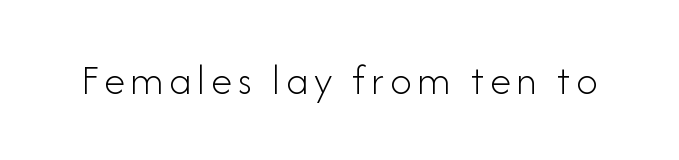
The image shows 43 px light sans-serif type, upright; set not underlined; low stroke contrast and a small x-height.
